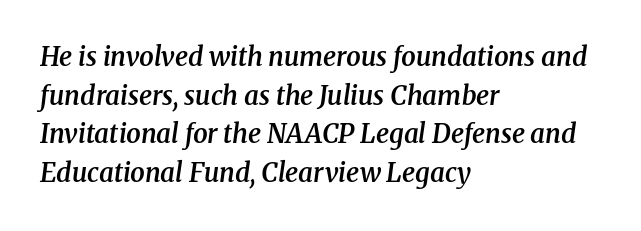
This sample keeps an unexceptional amount of space between lines. Glance below the letters and you will spot only blank space. This is moderately heavy type, rendered in semibold. The gaps between neighbouring characters are ordinary and unremarkable. Emphasis-style slanted type is in use.
